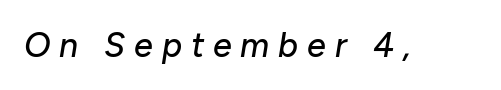
The image shows 34 px text type, italic (leaning right); set unusually wide letter spacing (+0.26 em), not underlined; low stroke contrast and a medium x-height.
